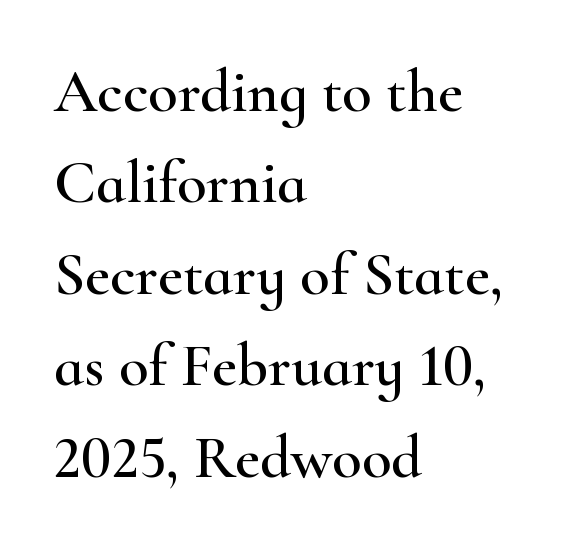
{"serif": "yes", "italic": "no", "width": "wide", "stroke_contrast": "high", "x_height": "small", "monospaced": "no", "underline": "no", "align": "left", "line_spacing": "normal", "line_spacing_ratio": 1.5, "letter_spacing": "normal", "letter_spacing_em": 0.0, "glyph_px": 61}
